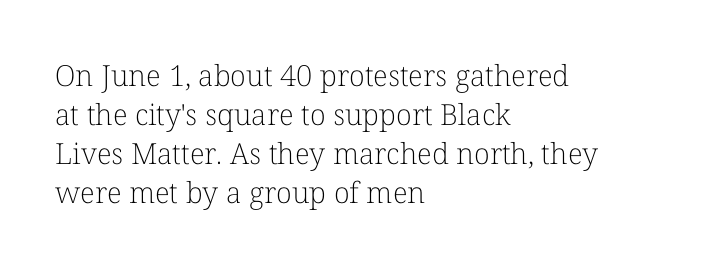
The letterforms sit at book weight or below. Has an underline been added? It has not. Think of a printed novel: that variable character pitch is what you see here. Each line starts at the same left margin while the right side varies.
